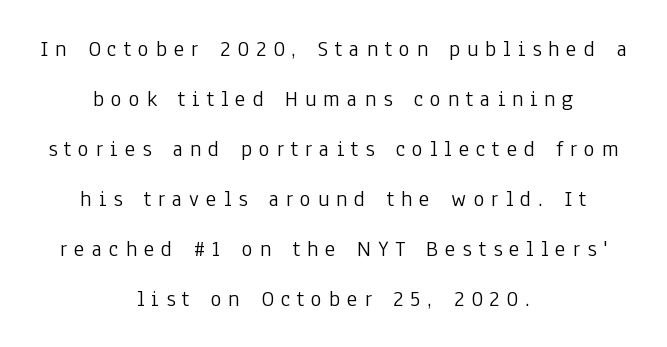
{"italic": "no", "bold": "no", "underline": "no", "align": "center", "line_spacing": "loose", "line_spacing_ratio": 2.17, "letter_spacing": "wide", "letter_spacing_em": 0.3, "glyph_px": 23}
